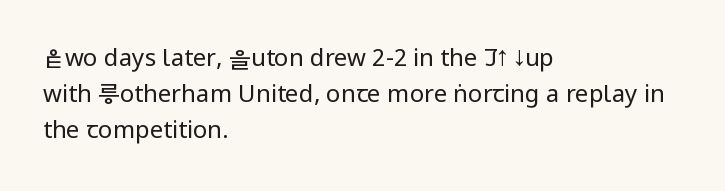
The image shows 24 px text type, upright; set left-aligned, normal line spacing (1.49x), normal letter spacing, not underlined.
